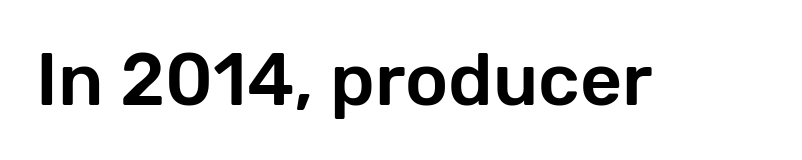
The image shows 73 px sans-serif type, upright; set normal letter spacing, not underlined; low stroke contrast and a medium x-height.
